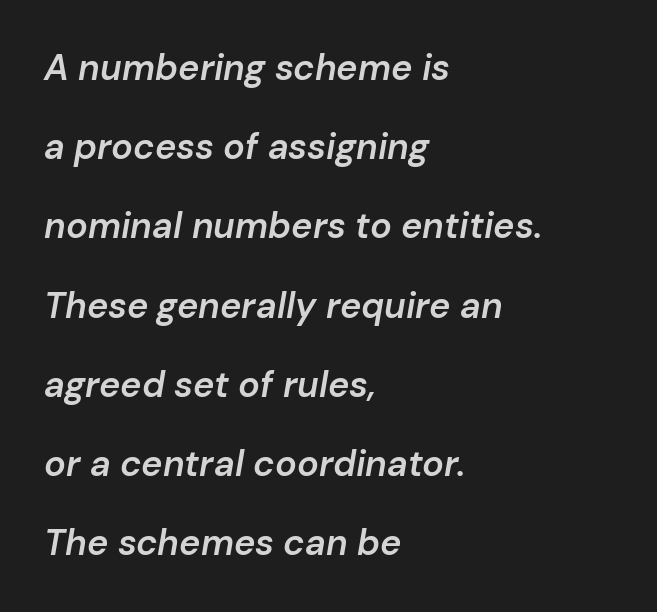
The image shows 36 px semibold type, italic (leaning right); set left-aligned, loose line spacing (2.2x), normal letter spacing, not underlined; low stroke contrast and a medium x-height.
